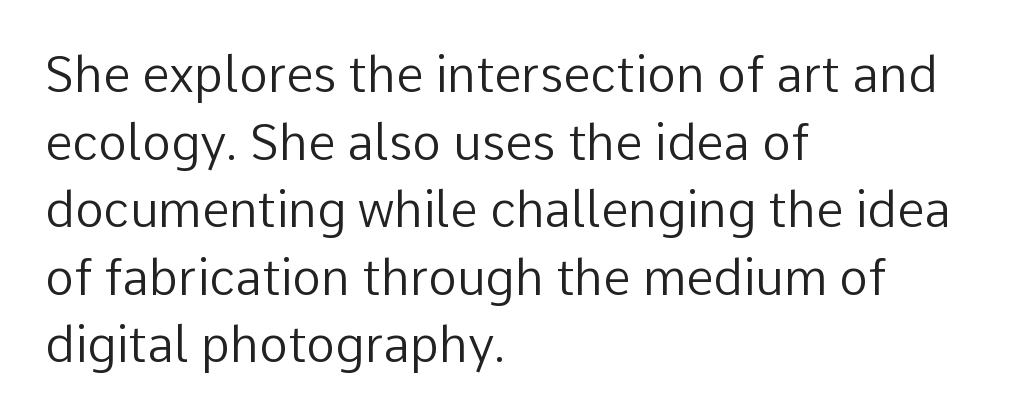
Q: Is the text bold? A: No.
Q: Is the text italic (slanted)? A: No, it is upright.
Q: Is the typeface a serif or a sans-serif typeface? A: Sans-serif.
Q: Is the text underlined? A: No.
Q: How is the paragraph aligned? A: Left-aligned.
Q: Is the spacing between letters normal or unusually wide? A: Normal.
Q: Is the spacing between lines tight, normal or loose? A: Normal.
Q: Width (condensed, normal, or wide)? A: Normal.
Q: Stroke contrast? A: Low.
Q: x-height? A: Medium.
Q: Monospaced? A: No.
